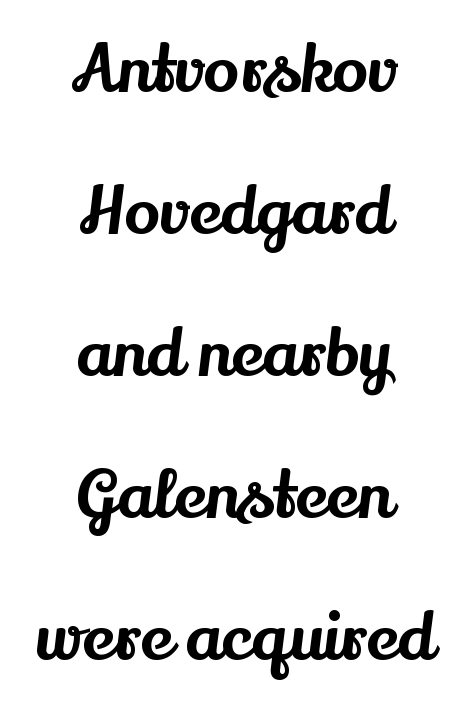
Q: Is the text italic (slanted)? A: Yes.
Q: Is the typeface a serif or a sans-serif typeface? A: Serif.
Q: Is the text underlined? A: No.
Q: How is the paragraph aligned? A: Centered.
Q: Is the spacing between letters normal or unusually wide? A: Normal.
Q: Is the spacing between lines tight, normal or loose? A: Loose.
Q: Width (condensed, normal, or wide)? A: Normal.
Q: Stroke contrast? A: Medium.
Q: x-height? A: Small.
Q: Monospaced? A: No.
